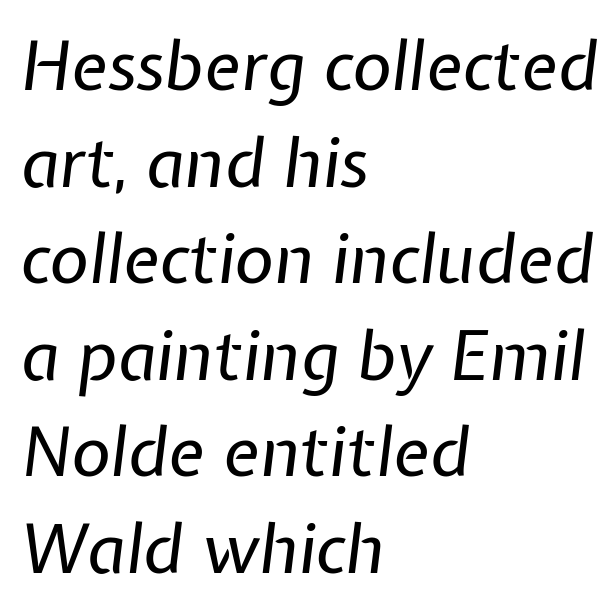
The image shows 68 px regular-weight type, italic (leaning right); set left-aligned, normal line spacing (1.42x), normal letter spacing, not underlined; low stroke contrast and a medium x-height.
